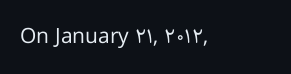
Q: Is the text bold? A: No.
Q: Is the text italic (slanted)? A: No, it is upright.
Q: Is the text underlined? A: No.
Q: How is the paragraph aligned? A: Left-aligned.
Q: Is the spacing between letters normal or unusually wide? A: Normal.
